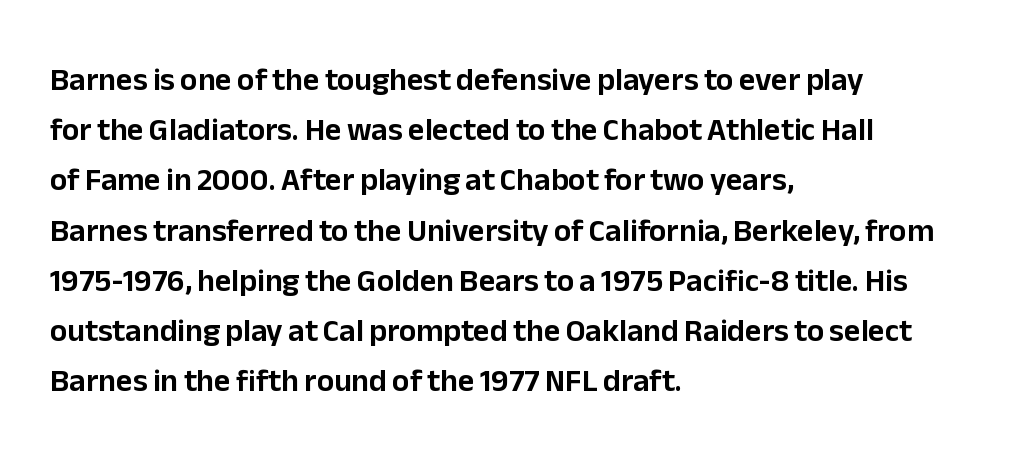
The image shows 32 px sans-serif type, upright; set left-aligned, normal line spacing (1.57x), normal letter spacing, not underlined; low stroke contrast and a medium x-height.
